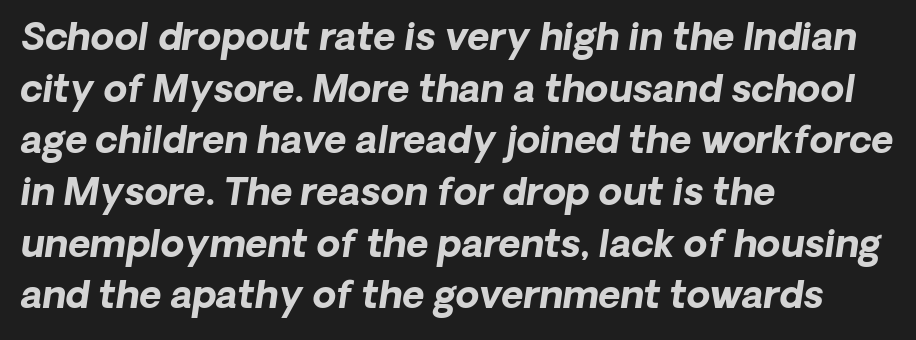
The image shows 38 px bold sans-serif type; set left-aligned, normal line spacing (1.36x), normal letter spacing, not underlined; low stroke contrast and a medium x-height.
